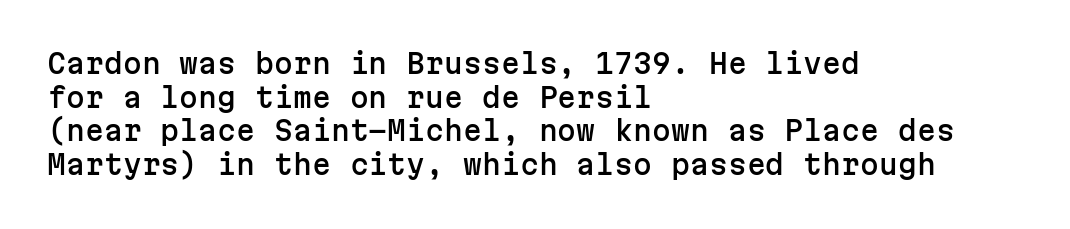
This is the regular roman posture of the typeface. Does extra space separate the letters? No, they use regular spacing. One-word summary of the alignment: left. How would I describe the line gaps? Plain and ordinary.
